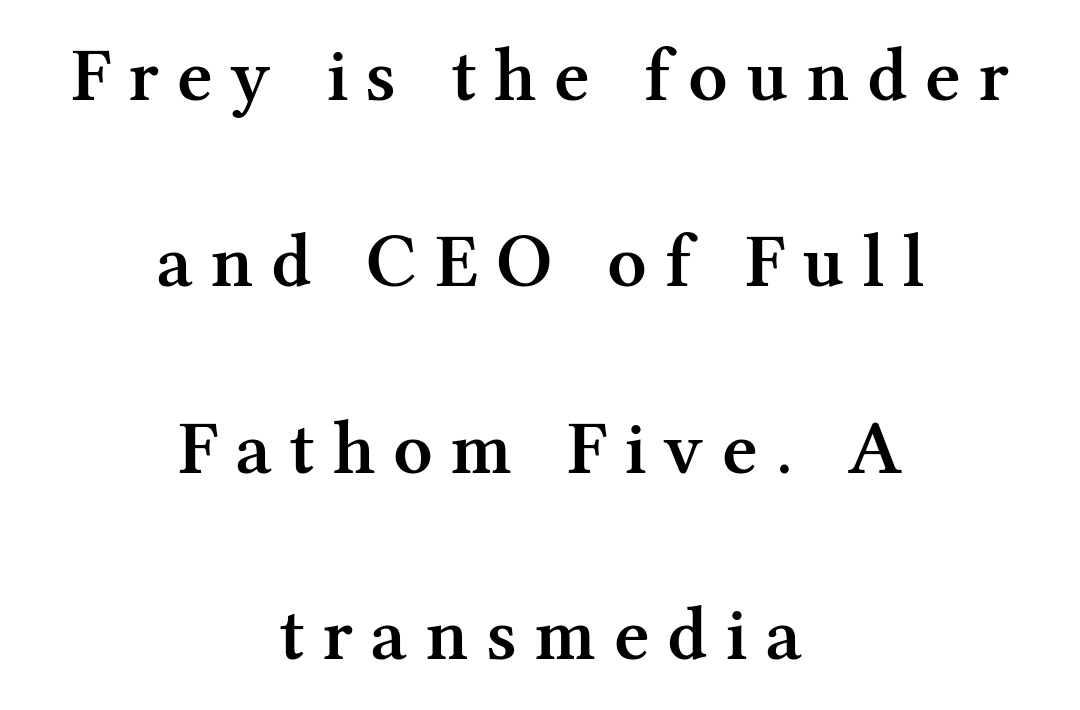
The image shows 77 px semibold serif type, upright; set centered, loose line spacing (2.42x), unusually wide letter spacing (+0.23 em), not underlined; medium stroke contrast and a medium x-height.
